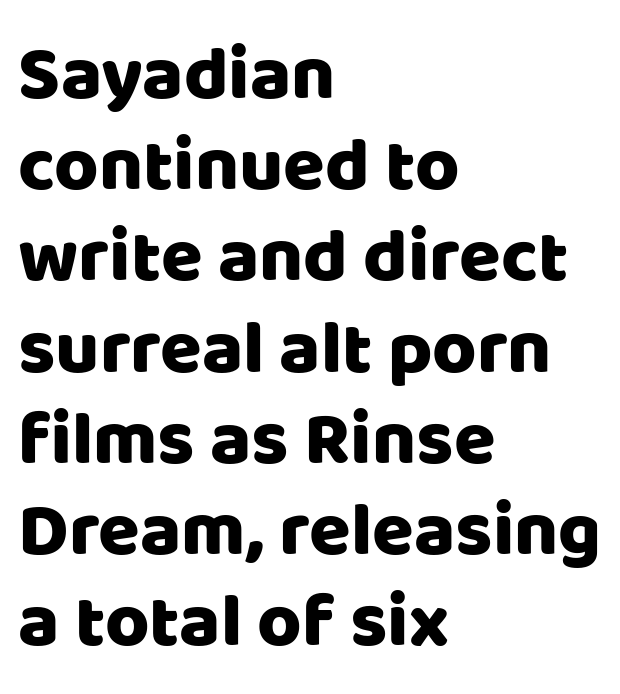
Unmarked baselines from the first word to the last. Every row of glyphs begins at an identical x-position on the left. You could not count columns in this text — the font is proportionally spaced. Compared with typical body copy, the letter spacing here is the same.
